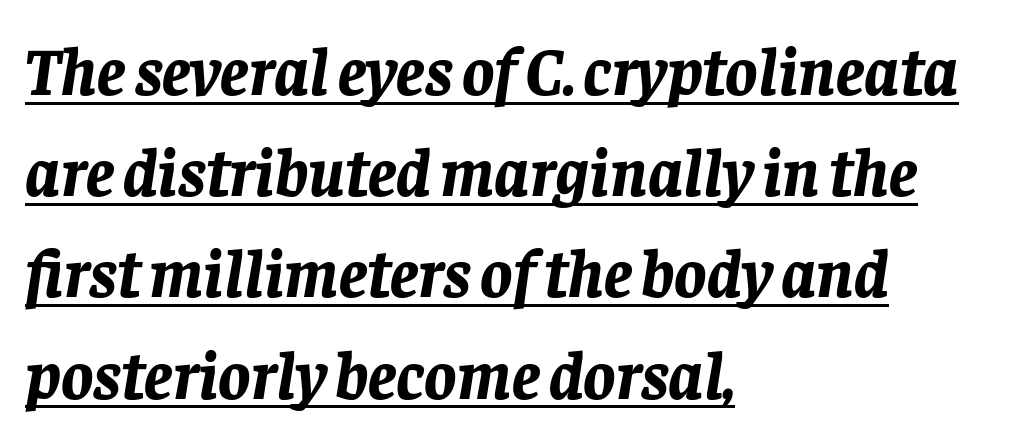
The image shows 67 px bold type, italic (leaning right); set left-aligned, normal line spacing (1.51x), normal letter spacing, underlined; low stroke contrast and a large x-height.
